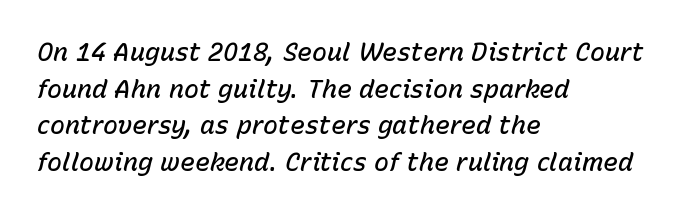
Q: Is the text bold? A: Semi-bold.
Q: Is the text italic (slanted)? A: Yes, it leans right by about 15 degrees.
Q: Is the text underlined? A: No.
Q: How is the paragraph aligned? A: Left-aligned.
Q: Is the spacing between letters normal or unusually wide? A: Normal.
Q: Is the spacing between lines tight, normal or loose? A: Normal.
